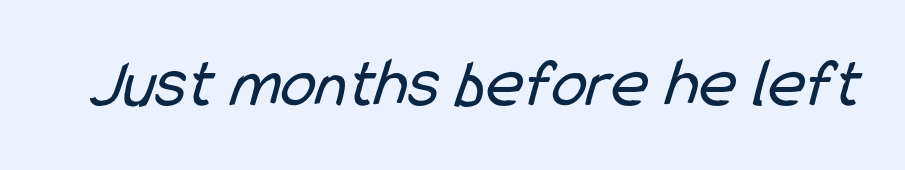
{"serif": "no", "bold": "no", "weight": "regular", "width": "condensed", "stroke_contrast": "low", "x_height": "medium", "monospaced": "no", "underline": "no", "letter_spacing": "normal", "letter_spacing_em": 0.0, "glyph_px": 71}
